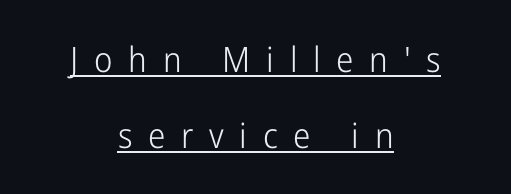
You could not count columns in this text — the font is proportionally spaced. Leading is clearly above the norm, producing a sparse column. A typesetter would mark this as roman, not italic. The setting favours the middle, as headings and verse often do. The weight tops out at a normal text grade.
